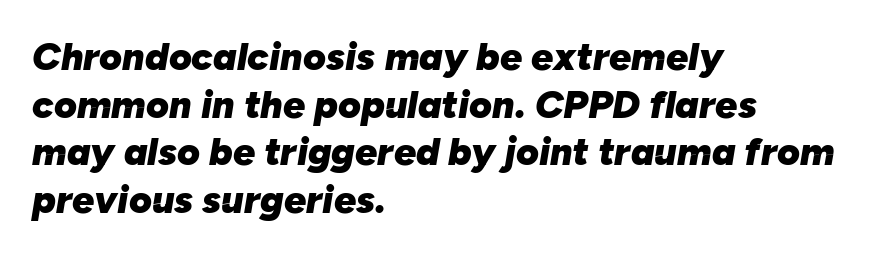
{"italic": "yes", "lean": "right", "slant_degrees": 10, "bold": "yes", "weight": "heavy", "width": "normal", "stroke_contrast": "low", "x_height": "medium", "monospaced": "no", "underline": "no", "align": "left", "line_spacing_ratio": 1.22, "letter_spacing": "normal", "letter_spacing_em": 0.0, "glyph_px": 39}
